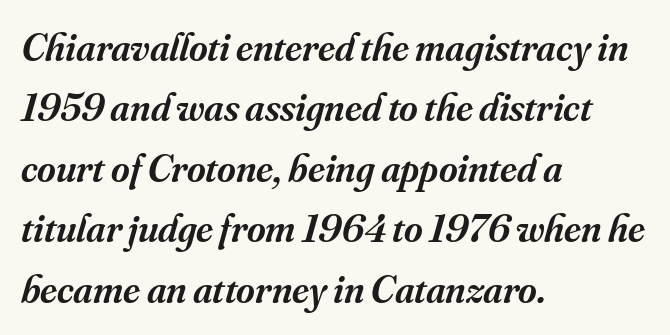
The image shows 40 px semibold serif type, italic (leaning right); set left-aligned, normal line spacing (1.51x), normal letter spacing, not underlined; medium stroke contrast and a small x-height.
